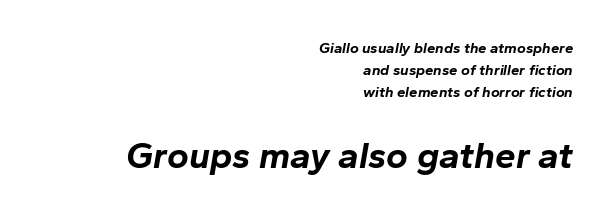
{"italic": "yes", "lean": "right", "slant_degrees": 10, "bold": "yes", "weight": "bold", "width": "normal", "stroke_contrast": "low", "x_height": "medium", "monospaced": "no", "underline": "no", "align": "right", "line_spacing": "normal", "line_spacing_ratio": 1.46, "letter_spacing": "normal", "letter_spacing_em": 0.0, "larger_block": "second", "size_ratio": 2.47, "glyph_px": 37}
